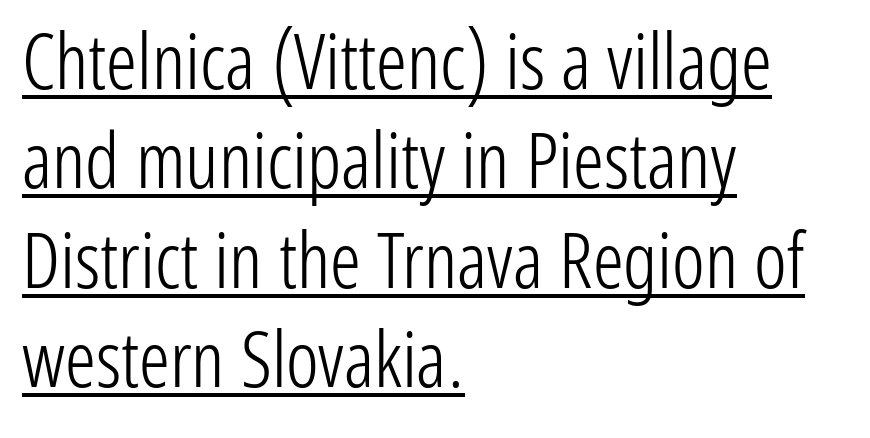
{"serif": "no", "italic": "no", "bold": "no", "weight": "light", "width": "condensed", "stroke_contrast": "low", "x_height": "medium", "monospaced": "no", "underline": "yes", "align": "left", "line_spacing": "normal", "line_spacing_ratio": 1.29, "letter_spacing": "normal", "letter_spacing_em": 0.0, "glyph_px": 77}
